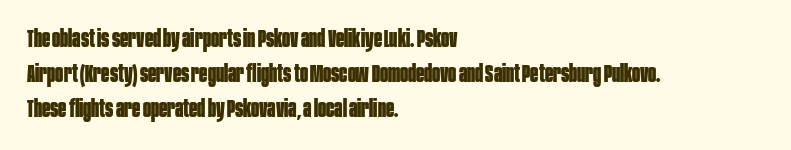
{"italic": "no", "bold": "yes", "underline": "no", "align": "left", "line_spacing": "normal", "line_spacing_ratio": 1.45, "letter_spacing": "normal", "letter_spacing_em": 0.0, "glyph_px": 24}
